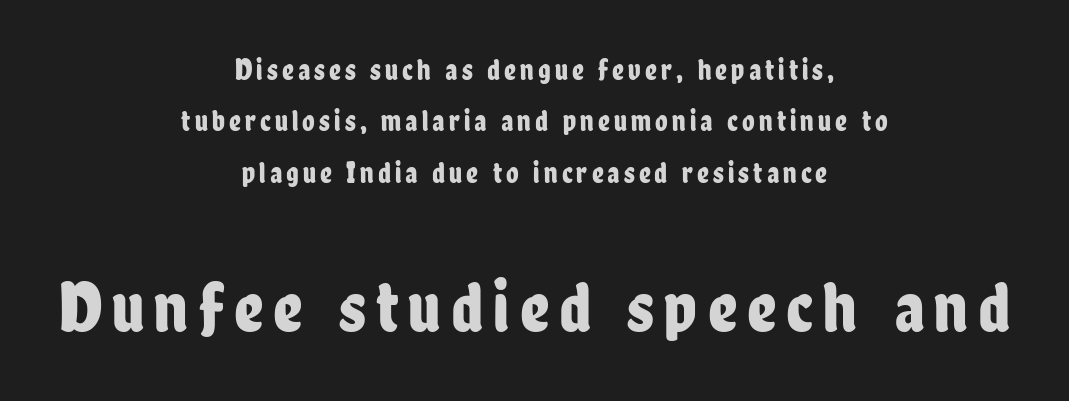
The image shows 72 px condensed sans-serif type, upright; set centered, line spacing 1.77x, not underlined; the second (bottom) block is 2.48x larger; low stroke contrast and a medium x-height.
